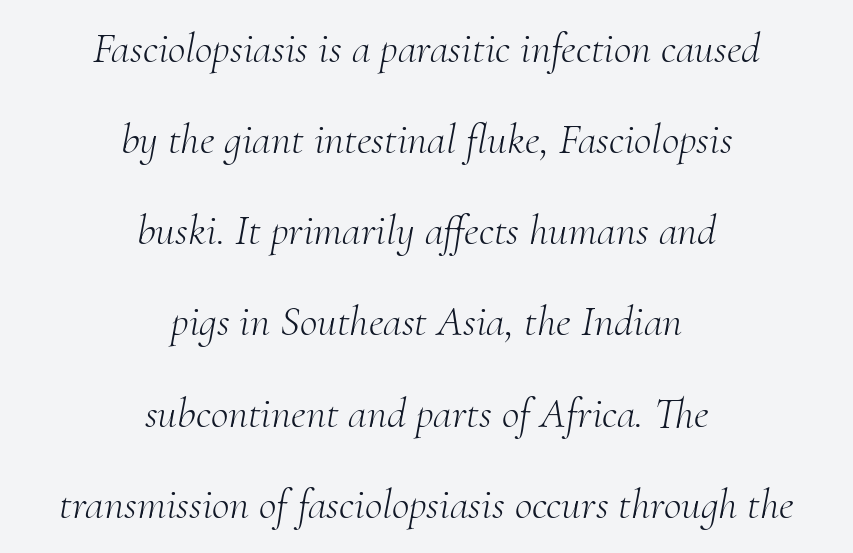
The image shows 43 px light serif type, italic (leaning right); set centered, loose line spacing (2.12x), normal letter spacing, not underlined; medium stroke contrast and a small x-height.
